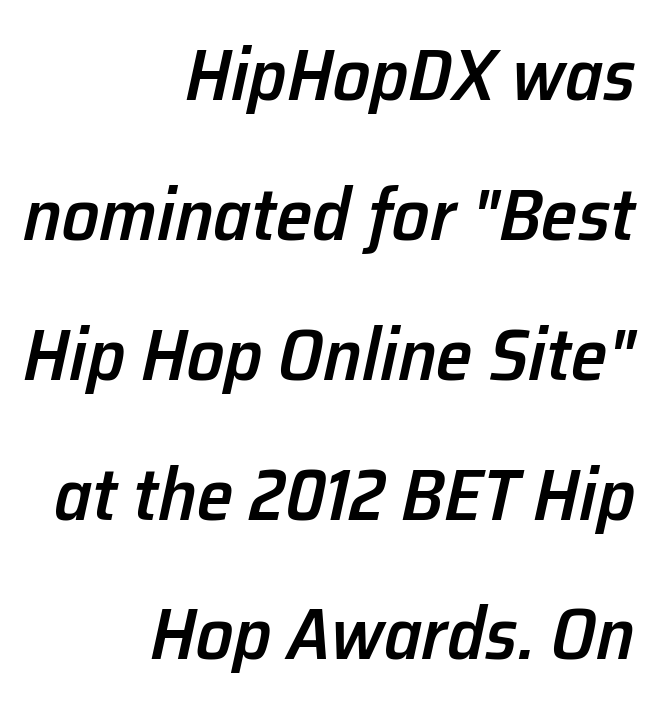
{"italic": "yes", "lean": "right", "slant_degrees": 12, "bold": "semi", "weight": "semibold", "width": "normal", "stroke_contrast": "low", "x_height": "medium", "monospaced": "no", "underline": "no", "align": "right", "line_spacing_ratio": 1.89, "letter_spacing": "normal", "letter_spacing_em": 0.0, "glyph_px": 74}
